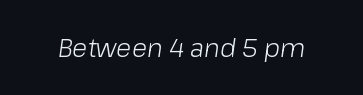
{"italic": "yes", "lean": "right", "slant_degrees": 8, "bold": "no", "underline": "no", "letter_spacing": "normal", "letter_spacing_em": 0.0, "glyph_px": 25}
